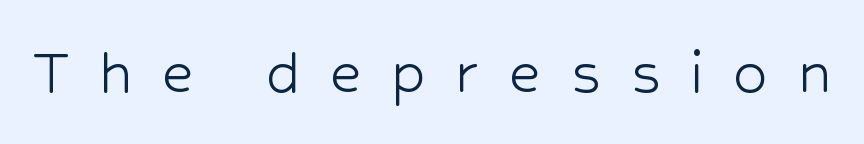
Only glyphs here, with clear space below each row. Spacing verdict: proportional, widths tailored to each character. Quick note: not italic, upright. Think standard paragraph weight, or any step lighter than that. What kind of face is this? One without serifs — a sans. The type is letterspaced generously, with wide tracking.
